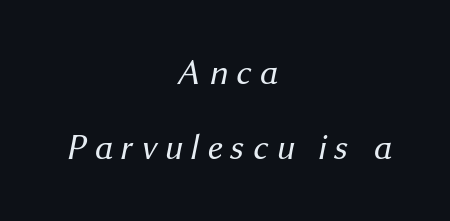
Q: Is the text bold? A: No.
Q: Is the typeface a serif or a sans-serif typeface? A: Sans-serif.
Q: Is the text underlined? A: No.
Q: How is the paragraph aligned? A: Centered.
Q: Is the spacing between letters normal or unusually wide? A: Unusually wide.
Q: Is the spacing between lines tight, normal or loose? A: Loose.
Q: Width (condensed, normal, or wide)? A: Normal.
Q: Stroke contrast? A: Medium.
Q: x-height? A: Medium.
Q: Monospaced? A: No.
